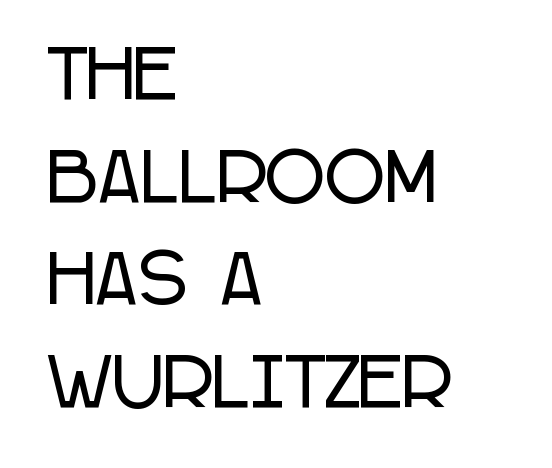
{"serif": "no", "italic": "no", "width": "condensed", "stroke_contrast": "low", "x_height": "large", "monospaced": "no", "underline": "no", "align": "left", "line_spacing": "normal", "line_spacing_ratio": 1.58, "letter_spacing": "normal", "letter_spacing_em": 0.0, "glyph_px": 65}
